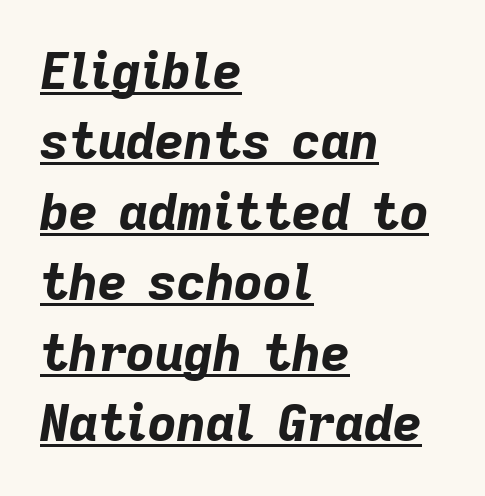
{"italic": "yes", "lean": "right", "slant_degrees": 9, "bold": "yes", "weight": "bold", "width": "normal", "stroke_contrast": "low", "x_height": "medium", "monospaced": "no", "underline": "yes", "align": "left", "line_spacing": "normal", "line_spacing_ratio": 1.41, "letter_spacing": "normal", "letter_spacing_em": 0.0, "glyph_px": 50}
